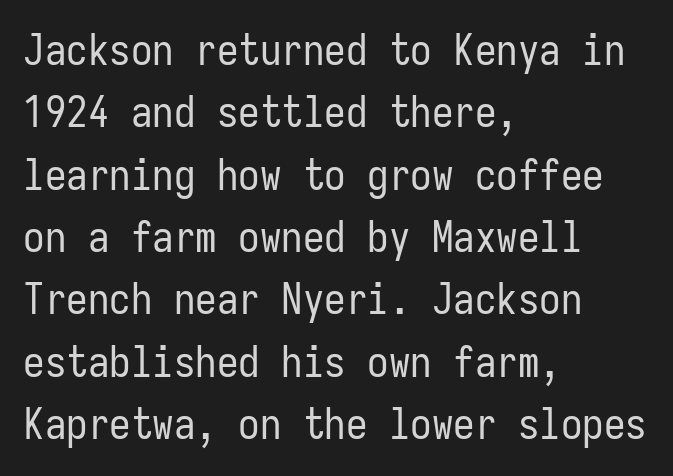
The image shows 43 px regular-weight, condensed sans-serif type, upright, monospaced; set left-aligned, normal line spacing (1.45x), normal letter spacing, not underlined; low stroke contrast and a medium x-height.
